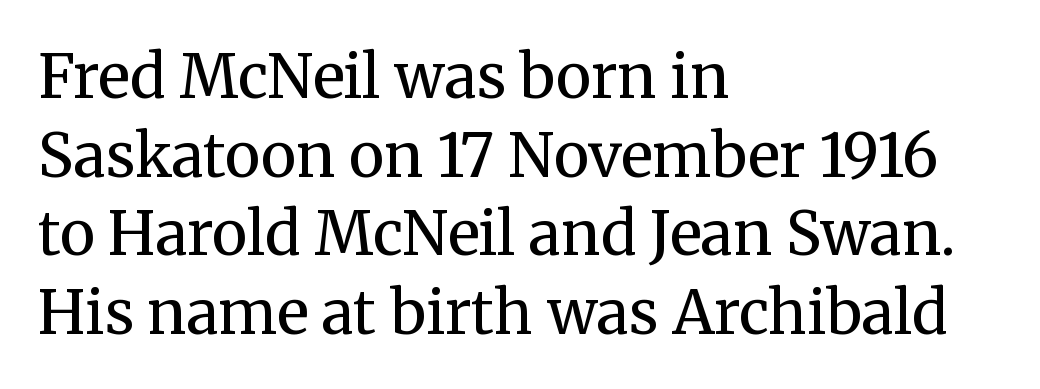
These glyphs show unthickened strokes, regular width or finer. Do the characters align in a grid? No, the font is proportional. A roman cut, with each character standing at attention. No extra tracking has been applied to these lines. Each new line begins a customary step beneath the previous one.
